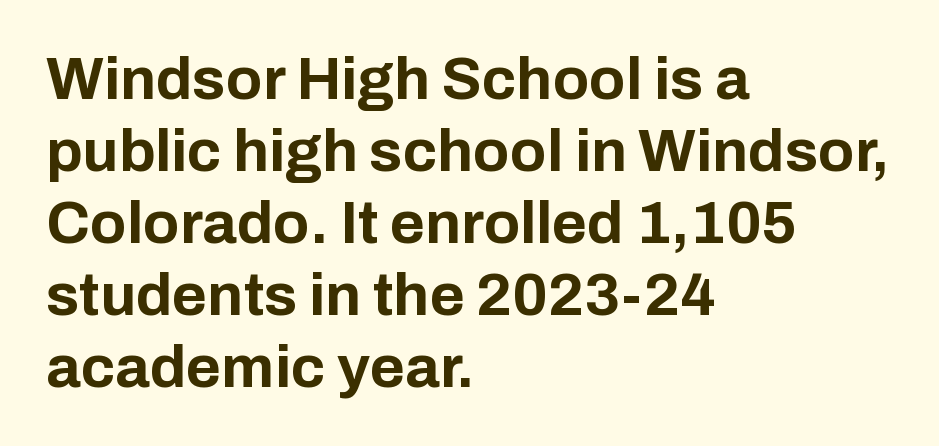
{"serif": "no", "italic": "no", "bold": "yes", "weight": "bold", "width": "normal", "stroke_contrast": "low", "x_height": "medium", "monospaced": "no", "underline": "no", "align": "left", "line_spacing_ratio": 1.2, "letter_spacing": "normal", "letter_spacing_em": 0.0, "glyph_px": 60}
